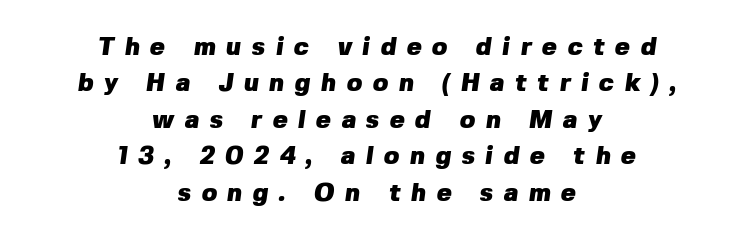
Q: Is the text bold? A: Yes.
Q: Is the text underlined? A: No.
Q: How is the paragraph aligned? A: Centered.
Q: Is the spacing between letters normal or unusually wide? A: Unusually wide.
Q: Is the spacing between lines tight, normal or loose? A: Normal.
